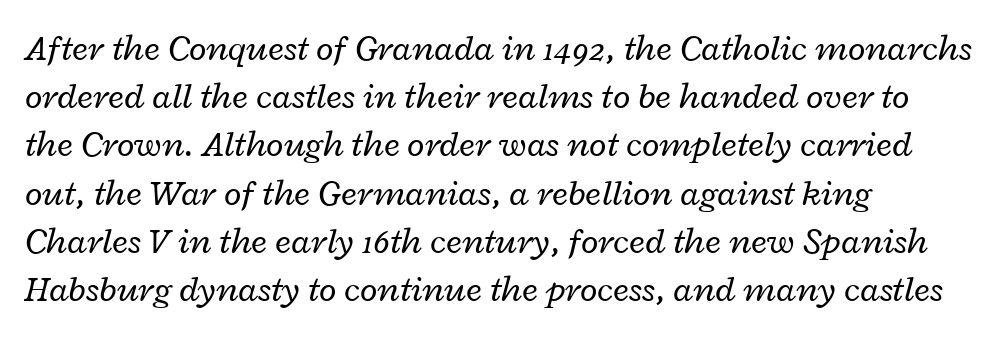
Here the glyphs are tracked normally, forming tight word shapes. Stem width sits at or under what a default text font uses. The letters advance in unequal steps, a hallmark of proportional type. Casual observation: everything's shoved over to the left.
